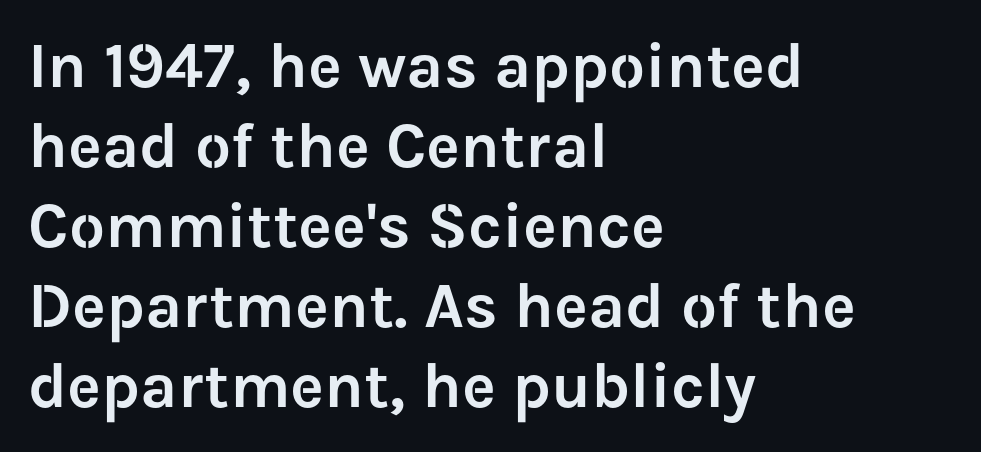
Q: Is the text italic (slanted)? A: No, it is upright.
Q: Is the typeface a serif or a sans-serif typeface? A: Sans-serif.
Q: Is the text underlined? A: No.
Q: How is the paragraph aligned? A: Left-aligned.
Q: Is the spacing between letters normal or unusually wide? A: Normal.
Q: Is the spacing between lines tight, normal or loose? A: Normal.
Q: Width (condensed, normal, or wide)? A: Normal.
Q: Stroke contrast? A: Low.
Q: x-height? A: Medium.
Q: Monospaced? A: No.
